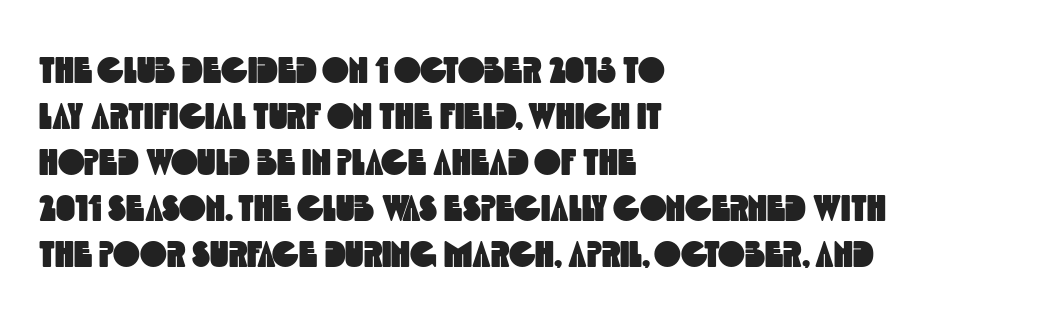
{"serif": "no", "width": "condensed", "x_height": "large", "monospaced": "no", "underline": "no", "align": "left", "line_spacing": "normal", "line_spacing_ratio": 1.28, "letter_spacing": "normal", "letter_spacing_em": 0.0, "glyph_px": 36}
